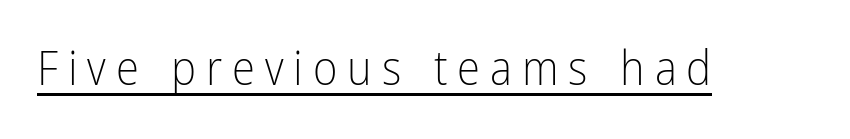
The tracking jumps out immediately: characters are airy and widely separated. Nothing sits at the stroke ends, so this counts as sans-serif. Stems here are at most as thick as an everyday book face. Posture: upright roman. Varying glyph widths throughout — classic text-font behaviour. The sample's only ornament is a line tracing under the words.
